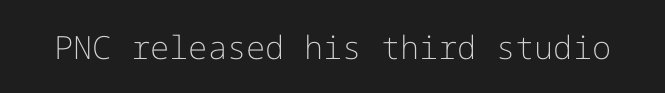
Q: Is the text bold? A: No.
Q: Is the text italic (slanted)? A: No, it is upright.
Q: Is the typeface a serif or a sans-serif typeface? A: Sans-serif.
Q: Is the text underlined? A: No.
Q: Is the spacing between letters normal or unusually wide? A: Normal.
Q: Width (condensed, normal, or wide)? A: Normal.
Q: Stroke contrast? A: Low.
Q: x-height? A: Medium.
